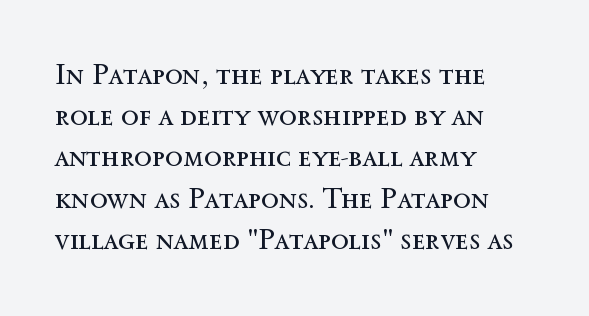
A typesetter would call this proportional, since set widths differ per character. The foot of each line stays bare and open. Tracking here is standard; glyphs follow each other at the usual distance. Designer's note — italics off, roman on. The letters look calm and open, with moderate or lighter stems. Honestly, the row spacing looks completely unremarkable.
